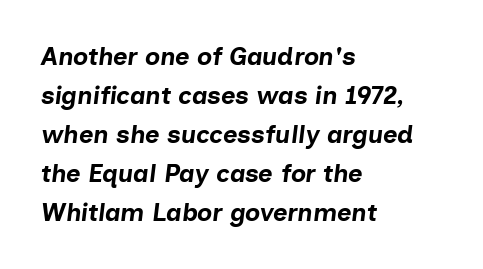
Q: Is the text bold? A: Yes.
Q: Is the text italic (slanted)? A: Yes, it leans right by about 7 degrees.
Q: Is the text underlined? A: No.
Q: How is the paragraph aligned? A: Left-aligned.
Q: Is the spacing between letters normal or unusually wide? A: Normal.
Q: Is the spacing between lines tight, normal or loose? A: Normal.
